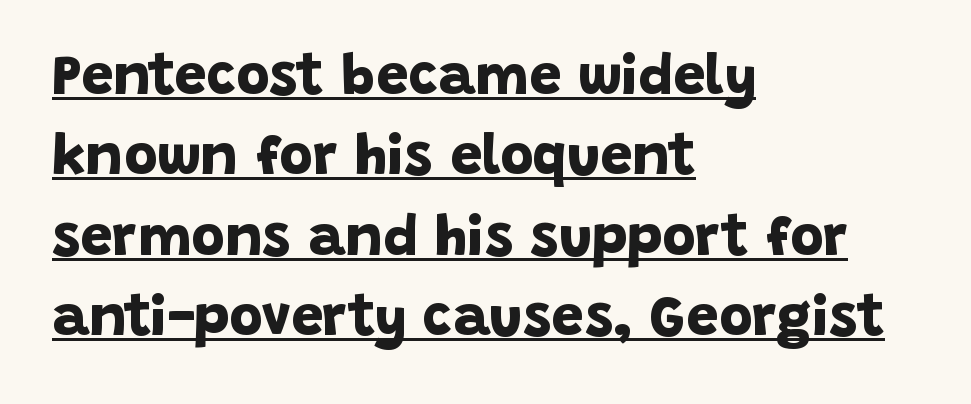
The image shows 57 px bold sans-serif type; set left-aligned, normal line spacing (1.41x), normal letter spacing, underlined; low stroke contrast and a large x-height.
